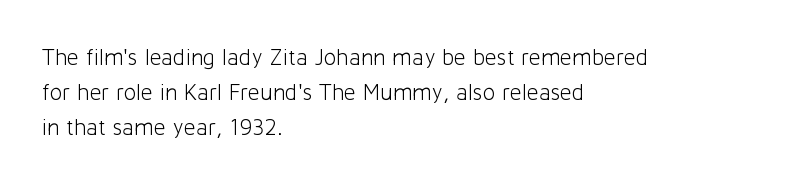
Weight: not bold — regular or lighter. The typesetter chose a ragged-right arrangement here. Each new line begins a customary step beneath the previous one. You could call the tracking neutral — neither tight nor loose. Only glyphs here, with clear space below each row. You can tell it's not italic because the verticals are truly vertical.
